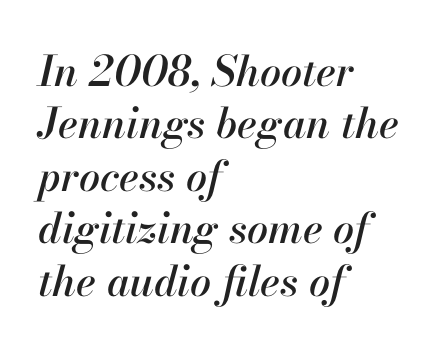
The image shows 42 px text type, italic (leaning right); set left-aligned, normal line spacing (1.25x), normal letter spacing, not underlined; high stroke contrast and a small x-height.
